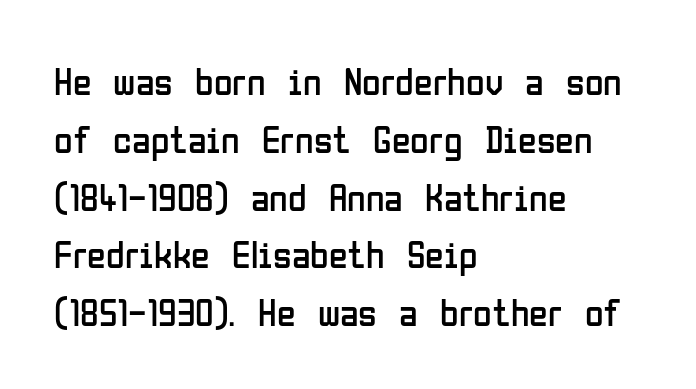
{"serif": "no", "italic": "no", "bold": "no", "weight": "regular", "width": "condensed", "stroke_contrast": "low", "x_height": "medium", "monospaced": "no", "underline": "no", "align": "left", "line_spacing": "normal", "line_spacing_ratio": 1.52, "letter_spacing": "normal", "letter_spacing_em": 0.0, "glyph_px": 38}
